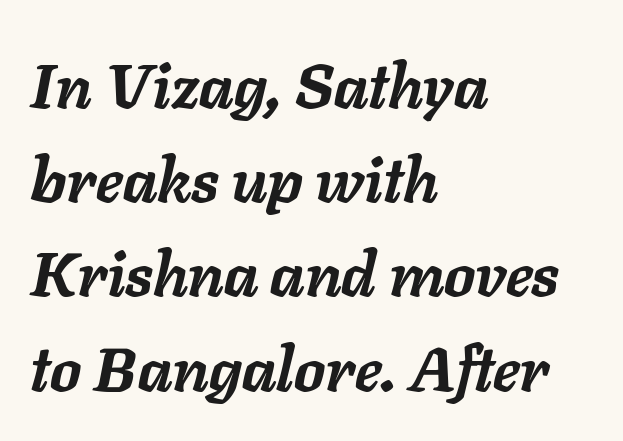
The image shows 62 px semibold type, italic (leaning right); set left-aligned, normal line spacing (1.52x), normal letter spacing, not underlined; low stroke contrast and a medium x-height.
